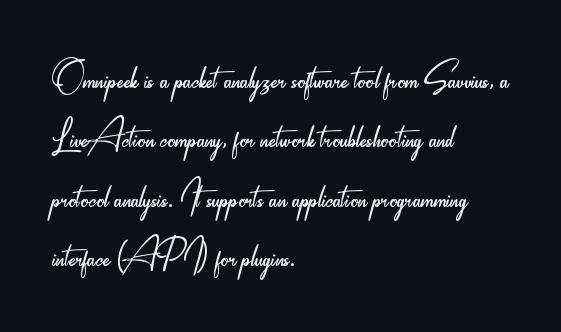
The face used here is proportionally spaced, like ordinary book or web type. All the whitespace from short lines collects on the right. The characters are drawn with everyday or finer stroke widths.
